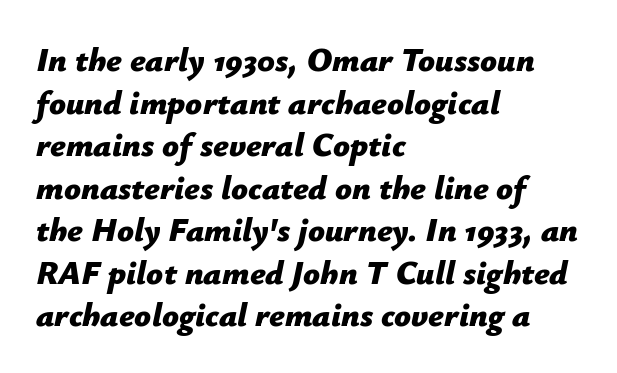
The image shows 33 px bold type, italic (leaning right); set left-aligned, normal line spacing (1.29x), normal letter spacing, not underlined; low stroke contrast and a medium x-height.
